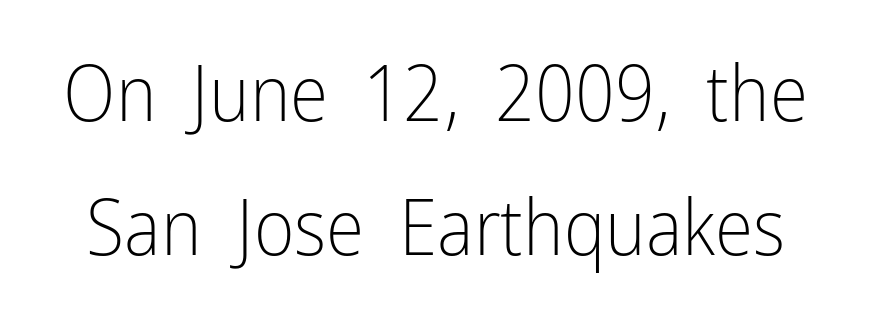
The image shows 78 px light, condensed sans-serif type, upright; set line spacing 1.72x, normal letter spacing, not underlined; low stroke contrast and a medium x-height.
